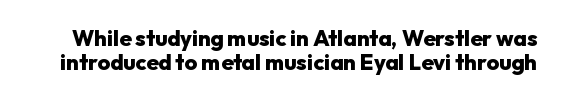
The passage shown stacks its lines with hardly any gap. In terms of letterspacing, this is plain default setting. Notice how thick the strokes are: this is what a full bold looks like. Anything drawn beneath the words? Only blank space. Does the lettering tilt? It doesn't — this is upright.
